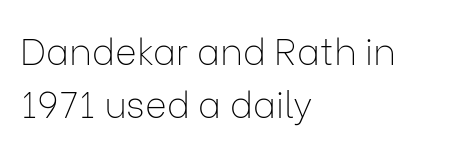
Do the characters align in a grid? No, the font is proportional. Notice how descenders clear the ascenders below comfortably — that's standard leading. How are the letters spaced? Ordinarily, with no added tracking. No italicization has been applied; the sample stays upright. The font sits on the lighter half of the weight spectrum, regular included.
